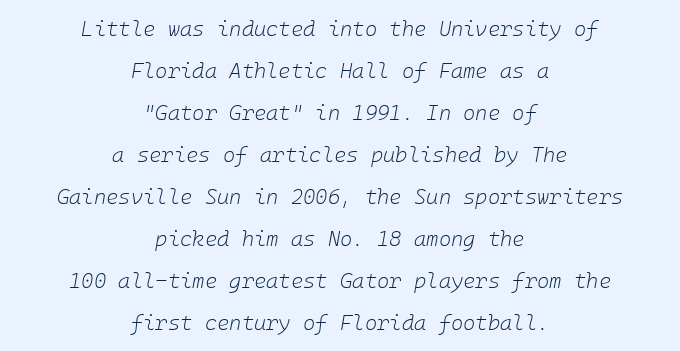
The strokes are not fattened; the text isn't bold. The vertical gap from one line to the next is large. Both edges are ragged and mirror each other, which tells us the setting is centered. Decoration check: the copy has no underline. Yep, that's italic — everything's leaning. You could call the tracking neutral — neither tight nor loose.
